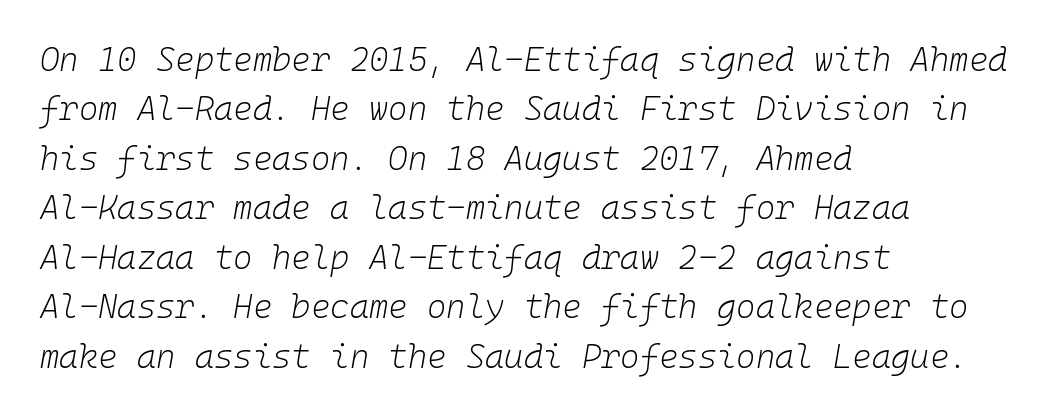
{"italic": "yes", "lean": "right", "slant_degrees": 10, "bold": "no", "weight": "light", "width": "normal", "stroke_contrast": "low", "x_height": "medium", "monospaced": "yes", "underline": "no", "align": "left", "line_spacing": "normal", "line_spacing_ratio": 1.5, "letter_spacing": "normal", "letter_spacing_em": 0.0, "glyph_px": 33}
